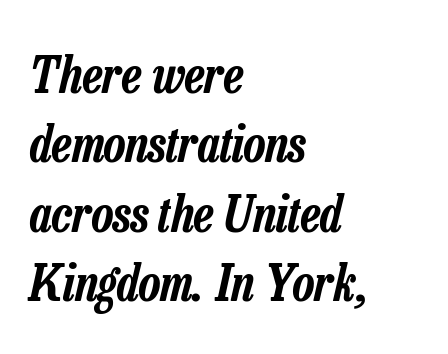
Spacing verdict: proportional, widths tailored to each character. Every row of glyphs begins at an identical x-position on the left. The typography opts for an oblique posture over an upright one. What's the leading like? Ordinary, nothing unusual. Nobody touched the tracking dial on this one. Glance below the letters and you will spot only blank space.
